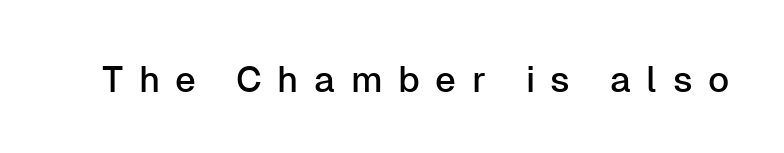
Q: Is the text italic (slanted)? A: No, it is upright.
Q: Is the typeface a serif or a sans-serif typeface? A: Sans-serif.
Q: Is the text underlined? A: No.
Q: Is the spacing between letters normal or unusually wide? A: Unusually wide.
Q: Width (condensed, normal, or wide)? A: Normal.
Q: Stroke contrast? A: Low.
Q: x-height? A: Medium.
Q: Monospaced? A: No.
